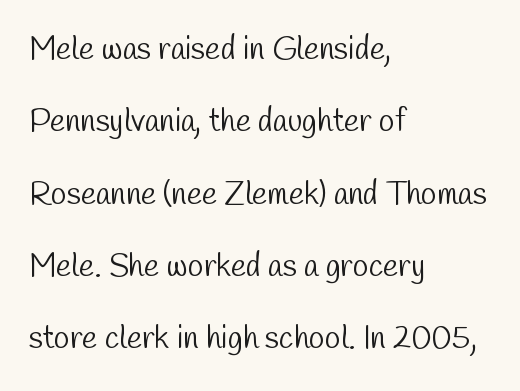
The image shows 32 px light, condensed sans-serif type; set left-aligned, loose line spacing (2.26x), normal letter spacing, not underlined; low stroke contrast and a medium x-height.
